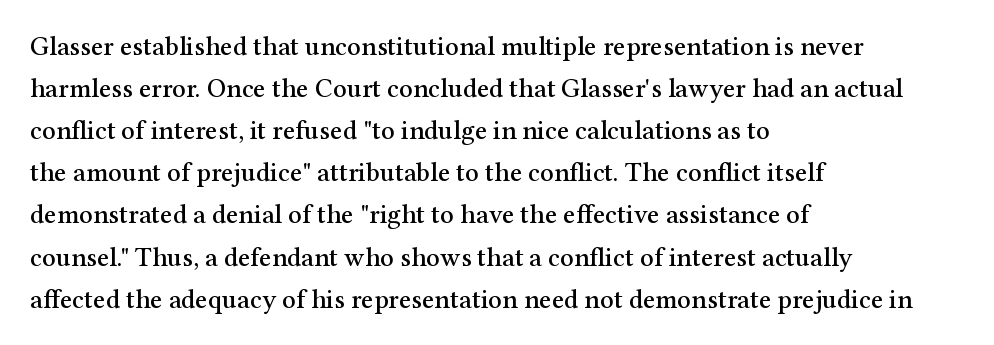
{"italic": "no", "underline": "no", "align": "left", "line_spacing": "normal", "line_spacing_ratio": 1.56, "letter_spacing": "normal", "letter_spacing_em": 0.0, "glyph_px": 27}
